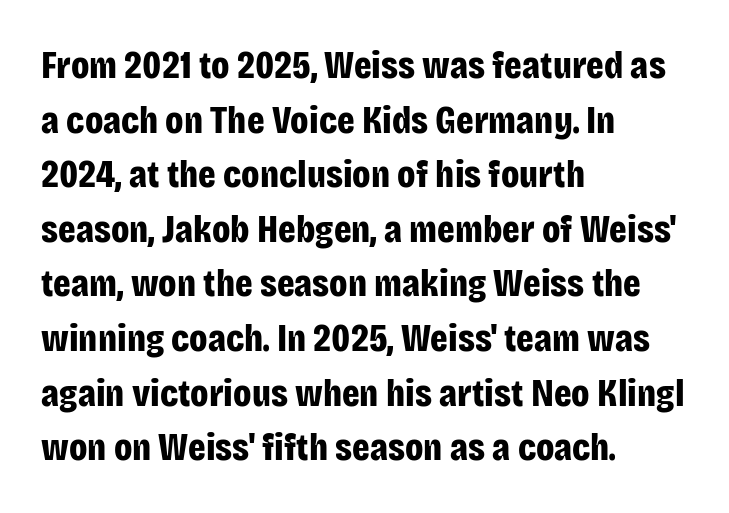
Students, observe: this is what conventionally led text looks like. Nope, not italic — everything's standing straight. A typesetter would call this proportional, since set widths differ per character. Each word holds together tightly as a unit, with standard inter-letter gaps. The lines in this sample share a left origin and differ only in where they stop.
